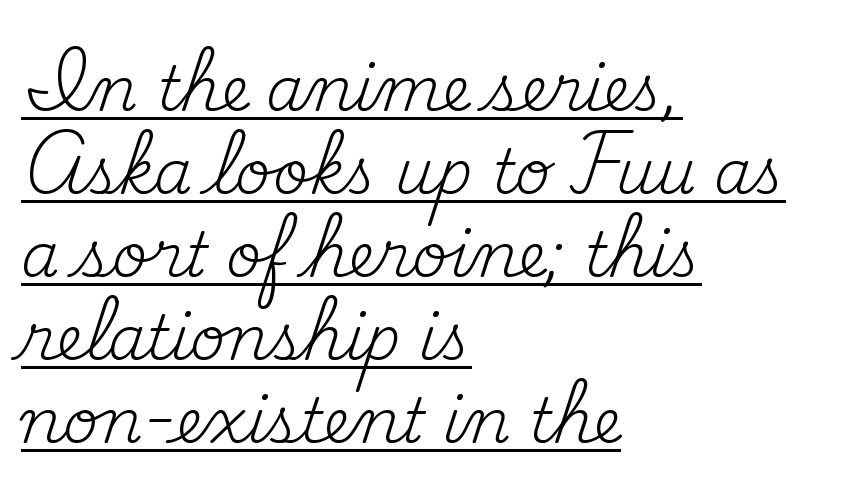
Q: Is the text bold? A: No.
Q: Is the text italic (slanted)? A: Yes.
Q: Is the typeface a serif or a sans-serif typeface? A: Serif.
Q: Is the text underlined? A: Yes.
Q: How is the paragraph aligned? A: Left-aligned.
Q: Is the spacing between letters normal or unusually wide? A: Normal.
Q: Is the spacing between lines tight, normal or loose? A: Normal.
Q: Width (condensed, normal, or wide)? A: Normal.
Q: Stroke contrast? A: Medium.
Q: x-height? A: Small.
Q: Monospaced? A: No.
